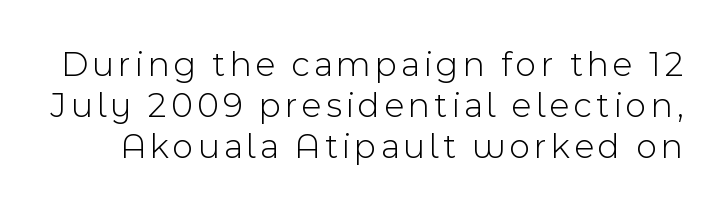
Q: Is the text bold? A: No.
Q: Is the text italic (slanted)? A: No, it is upright.
Q: Is the typeface a serif or a sans-serif typeface? A: Sans-serif.
Q: Is the text underlined? A: No.
Q: Is the spacing between lines tight, normal or loose? A: Tight.
Q: Width (condensed, normal, or wide)? A: Normal.
Q: x-height? A: Medium.
Q: Monospaced? A: No.
